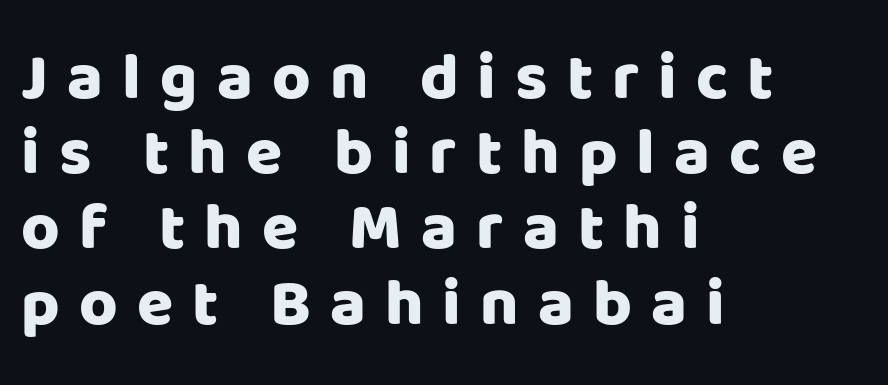
Q: Is the text bold? A: Yes.
Q: Is the text italic (slanted)? A: No, it is upright.
Q: Is the typeface a serif or a sans-serif typeface? A: Sans-serif.
Q: Is the text underlined? A: No.
Q: How is the paragraph aligned? A: Left-aligned.
Q: Is the spacing between letters normal or unusually wide? A: Unusually wide.
Q: Is the spacing between lines tight, normal or loose? A: Tight.
Q: Width (condensed, normal, or wide)? A: Normal.
Q: Stroke contrast? A: Low.
Q: x-height? A: Large.
Q: Monospaced? A: No.
